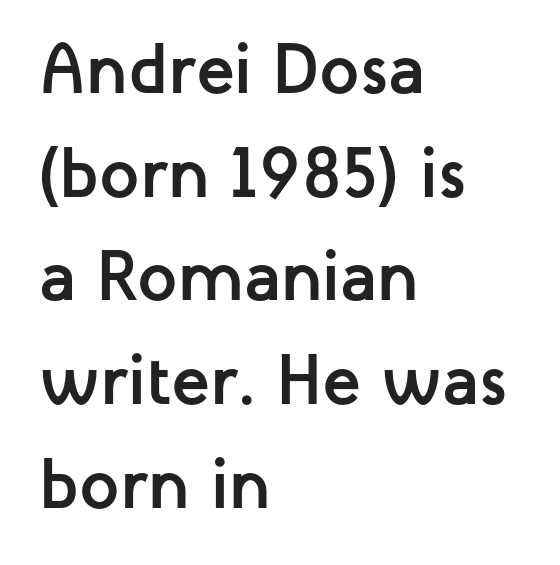
Q: Is the text bold? A: Yes.
Q: Is the text italic (slanted)? A: No, it is upright.
Q: Is the typeface a serif or a sans-serif typeface? A: Sans-serif.
Q: Is the text underlined? A: No.
Q: How is the paragraph aligned? A: Left-aligned.
Q: Is the spacing between letters normal or unusually wide? A: Normal.
Q: Is the spacing between lines tight, normal or loose? A: Normal.
Q: Width (condensed, normal, or wide)? A: Normal.
Q: Stroke contrast? A: Low.
Q: x-height? A: Medium.
Q: Monospaced? A: No.
